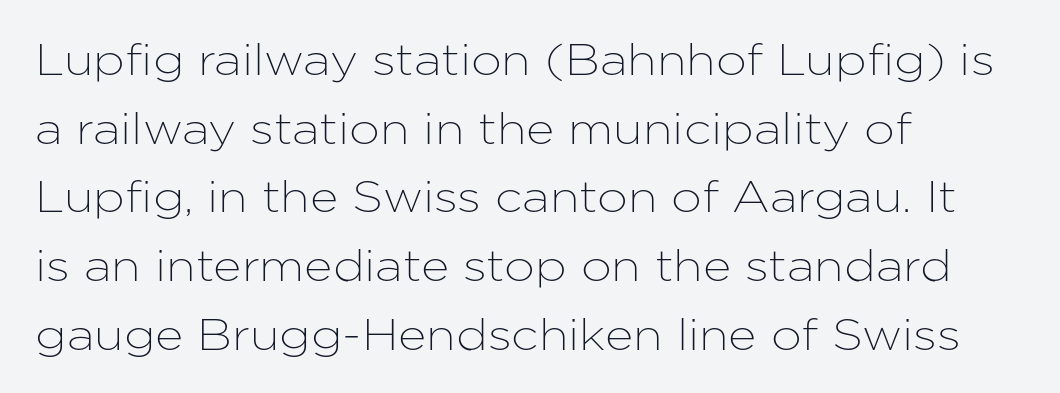
{"serif": "no", "italic": "no", "width": "normal", "stroke_contrast": "low", "x_height": "medium", "monospaced": "no", "underline": "no", "align": "left", "line_spacing": "normal", "line_spacing_ratio": 1.56, "letter_spacing": "normal", "letter_spacing_em": 0.0, "glyph_px": 44}
